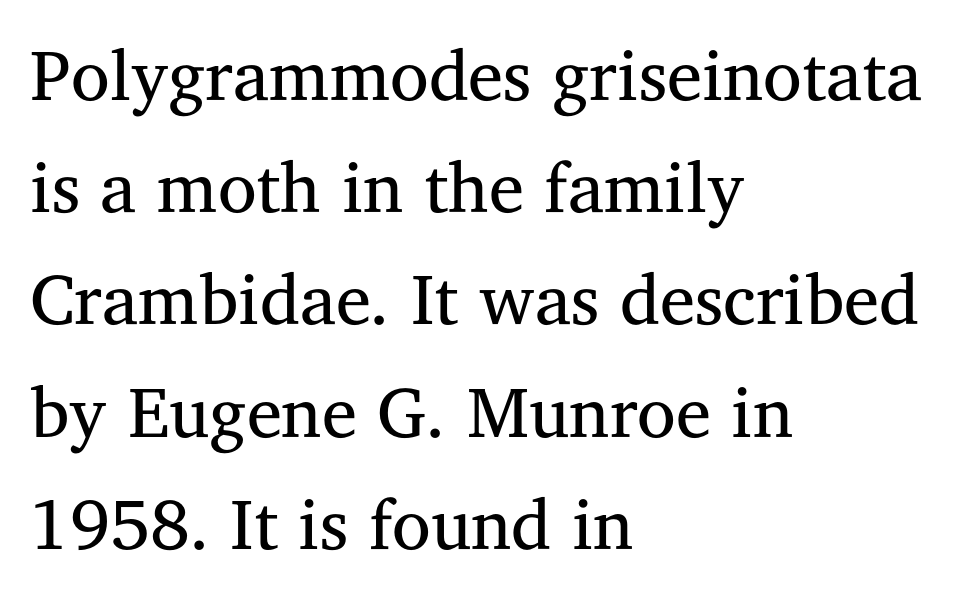
{"serif": "yes", "italic": "no", "bold": "no", "weight": "regular", "width": "normal", "stroke_contrast": "medium", "x_height": "medium", "monospaced": "no", "underline": "no", "align": "left", "line_spacing": "normal", "line_spacing_ratio": 1.58, "letter_spacing": "normal", "letter_spacing_em": 0.0, "glyph_px": 71}
